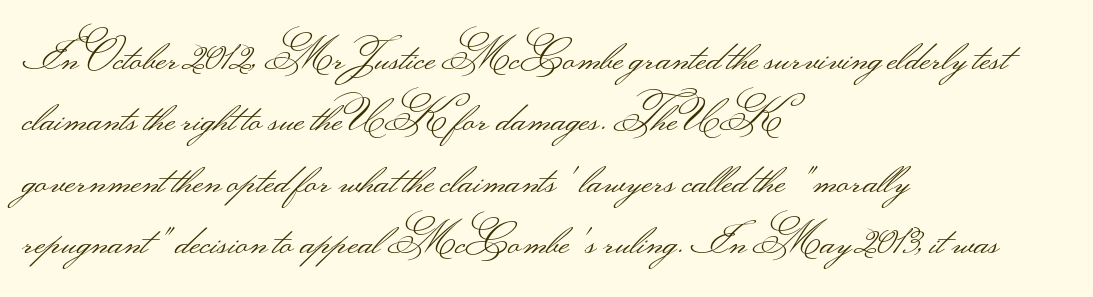
The line-height multiplier appears to be the usual default. Each line starts at the same left margin while the right side varies. The space beneath each line is pristine and unruled. The letters advance in unequal steps, a hallmark of proportional type.
